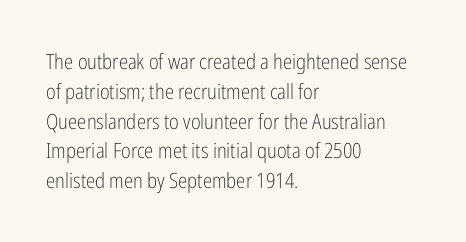
Quick note: interline space is typical. Nothing unusual about the tracking: characters are spaced as the font intends. Unmarked baselines from the first word to the last. No italicization has been applied; the sample stays upright.
